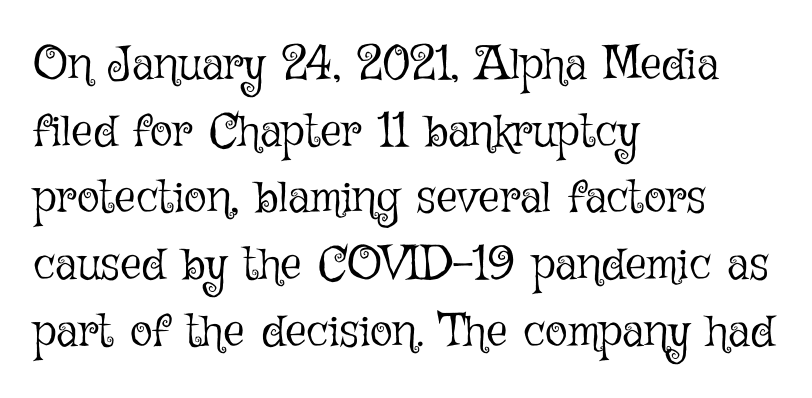
{"italic": "no", "bold": "no", "weight": "light", "width": "normal", "stroke_contrast": "low", "x_height": "medium", "monospaced": "no", "underline": "no", "align": "left", "line_spacing": "normal", "line_spacing_ratio": 1.42, "letter_spacing": "normal", "letter_spacing_em": 0.0, "glyph_px": 47}
